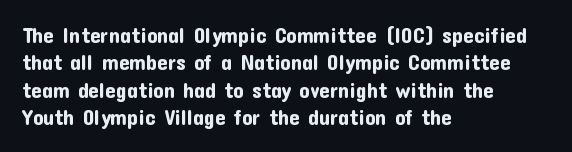
You could call the tracking neutral — neither tight nor loose. Honestly, there is no underline to notice here at all. This is roman type, the default non-slanted kind. Compared with a centered layout, this one pins lines to the left instead. Interline gaps are of average width in this sample.
